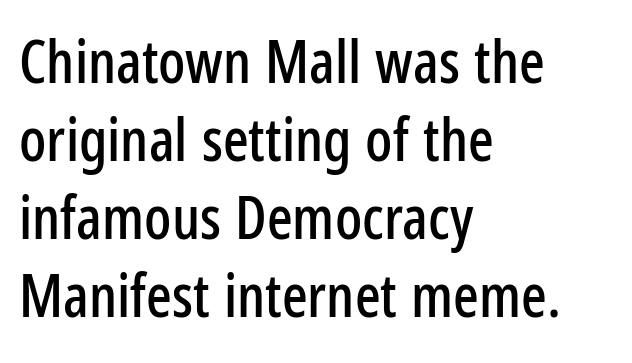
Does the leading feel generous? No, just average. Look at the tracking — it's just the regular setting, nothing added. These lines stack with their left ends in a neat column. Underlining? Definitely not there. Type style note: lacks serifs.
